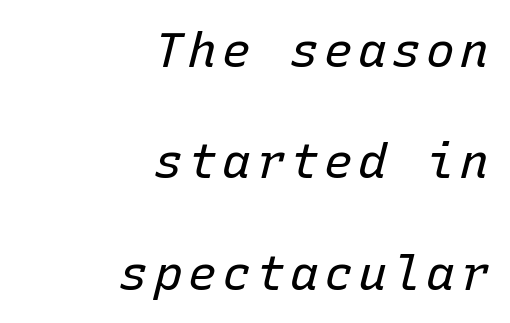
These lines are rendered in a fixed-pitch font. A light-to-regular cut is what we see here. What's the leading like? Stretched, with rows far apart. Plain, unruled lines of type.
